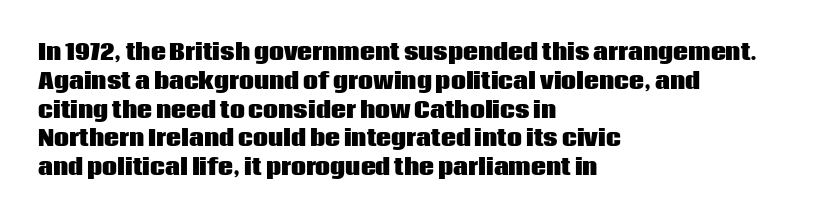
The image shows 21 px bold type, upright; set left-aligned, normal line spacing (1.37x), normal letter spacing, not underlined.
